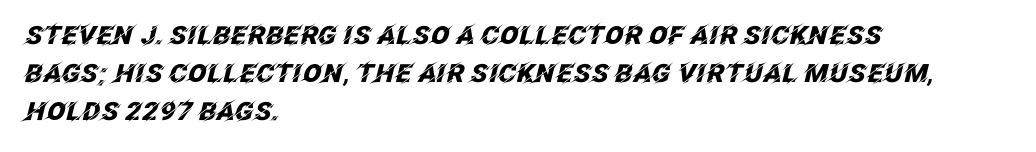
Q: Is the text bold? A: Yes.
Q: Is the text italic (slanted)? A: Yes, it leans right by about 12 degrees.
Q: Is the text underlined? A: No.
Q: How is the paragraph aligned? A: Left-aligned.
Q: Is the spacing between letters normal or unusually wide? A: Normal.
Q: Is the spacing between lines tight, normal or loose? A: Normal.
